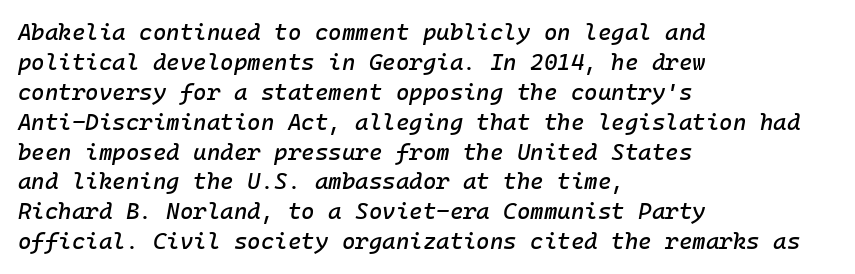
{"italic": "yes", "lean": "right", "slant_degrees": 10, "underline": "no", "align": "left", "line_spacing": "normal", "line_spacing_ratio": 1.3, "letter_spacing": "normal", "letter_spacing_em": 0.0, "glyph_px": 23}
